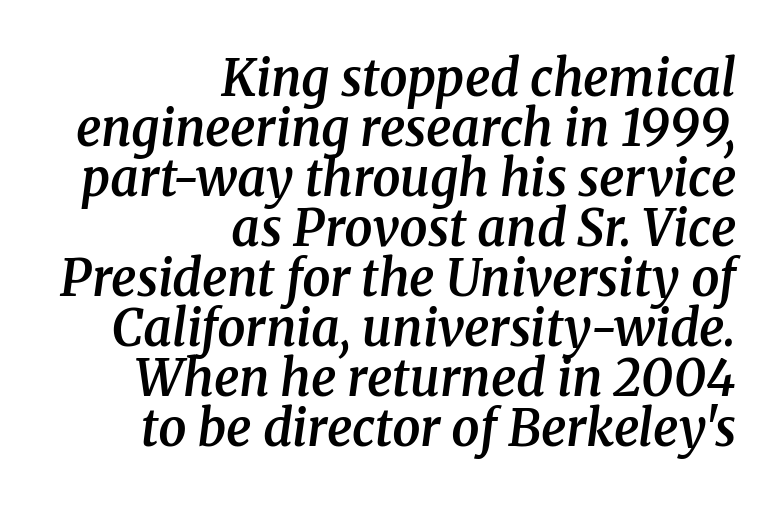
Q: Is the text bold? A: Semi-bold.
Q: Is the text italic (slanted)? A: Yes, it leans right by about 8 degrees.
Q: Is the typeface a serif or a sans-serif typeface? A: Serif.
Q: Is the text underlined? A: No.
Q: How is the paragraph aligned? A: Right-aligned.
Q: Is the spacing between letters normal or unusually wide? A: Normal.
Q: Is the spacing between lines tight, normal or loose? A: Tight.
Q: Width (condensed, normal, or wide)? A: Normal.
Q: Stroke contrast? A: Medium.
Q: x-height? A: Medium.
Q: Monospaced? A: No.
